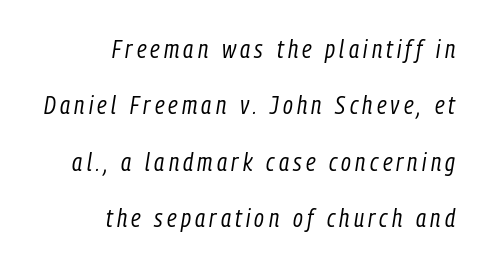
{"italic": "yes", "lean": "right", "slant_degrees": 9, "bold": "no", "underline": "no", "align": "right", "line_spacing": "loose", "line_spacing_ratio": 2.26, "glyph_px": 25}
